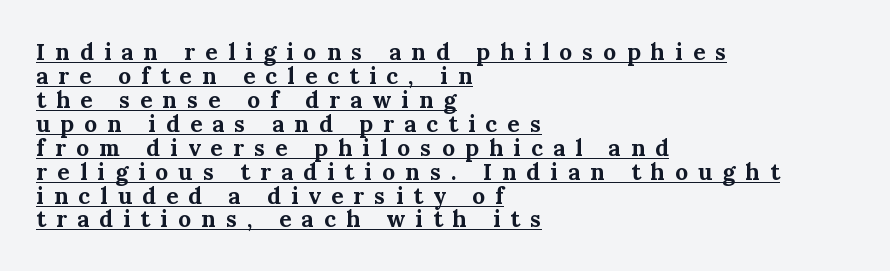
Q: Is the text bold? A: Yes.
Q: Is the text italic (slanted)? A: No, it is upright.
Q: Is the text underlined? A: Yes.
Q: How is the paragraph aligned? A: Left-aligned.
Q: Is the spacing between letters normal or unusually wide? A: Unusually wide.
Q: Is the spacing between lines tight, normal or loose? A: Tight.
